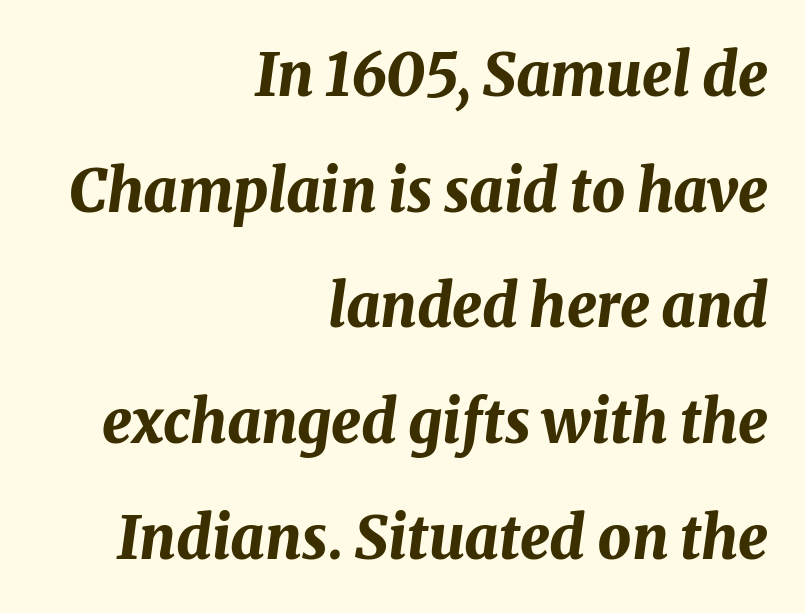
Q: Is the text bold? A: Yes.
Q: Is the text italic (slanted)? A: Yes, it leans right by about 8 degrees.
Q: Is the text underlined? A: No.
Q: How is the paragraph aligned? A: Right-aligned.
Q: Is the spacing between letters normal or unusually wide? A: Normal.
Q: Is the spacing between lines tight, normal or loose? A: Loose.
Q: Width (condensed, normal, or wide)? A: Normal.
Q: Stroke contrast? A: Medium.
Q: x-height? A: Medium.
Q: Monospaced? A: No.
